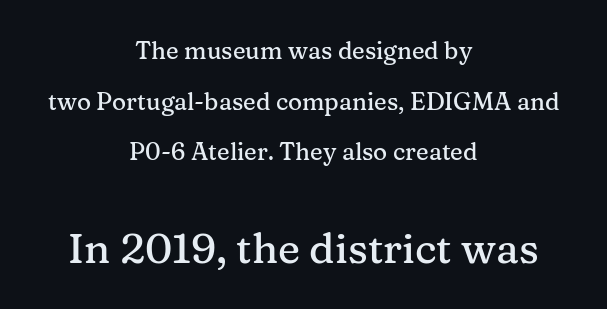
Posture: vertical. The face used here is proportionally spaced, like ordinary book or web type. In CSS terms this would be text-align: center. The baseline area is clear. In terms of leading, this rendering errs on the spacious side.
